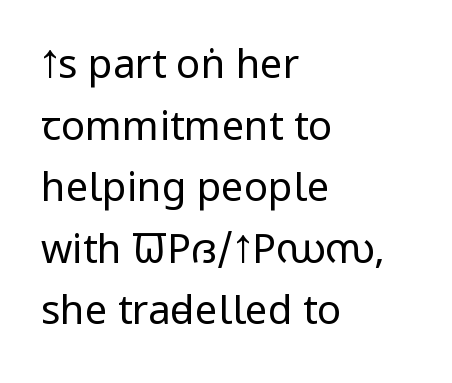
{"serif": "no", "italic": "no", "bold": "no", "weight": "regular", "width": "condensed", "stroke_contrast": "low", "x_height": "large", "monospaced": "no", "underline": "no", "align": "left", "line_spacing": "normal", "line_spacing_ratio": 1.54, "letter_spacing": "normal", "letter_spacing_em": 0.0, "glyph_px": 40}
